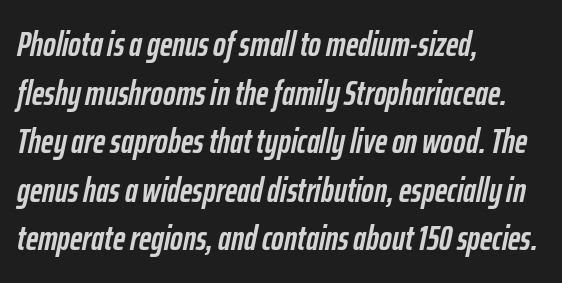
The image shows 34 px semibold, condensed type, italic (leaning right); set left-aligned, normal line spacing (1.43x), normal letter spacing, not underlined; low stroke contrast and a medium x-height.
